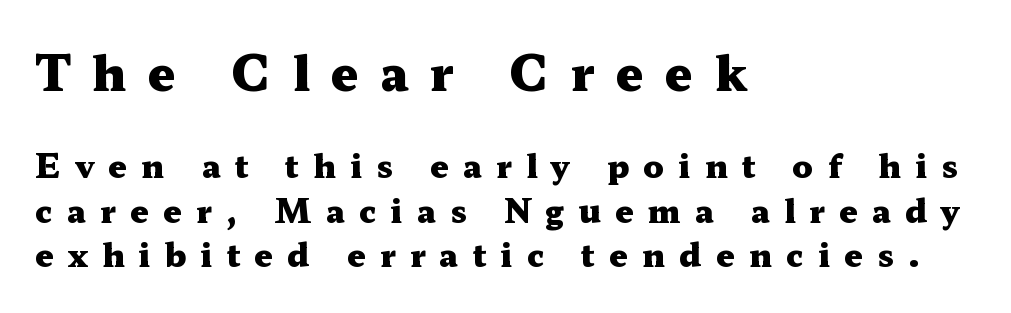
{"serif": "yes", "italic": "no", "bold": "yes", "weight": "heavy", "width": "wide", "stroke_contrast": "medium", "x_height": "medium", "monospaced": "no", "underline": "no", "align": "left", "line_spacing": "normal", "line_spacing_ratio": 1.39, "letter_spacing": "wide", "letter_spacing_em": 0.45, "larger_block": "first", "size_ratio": 1.5, "glyph_px": 48}
